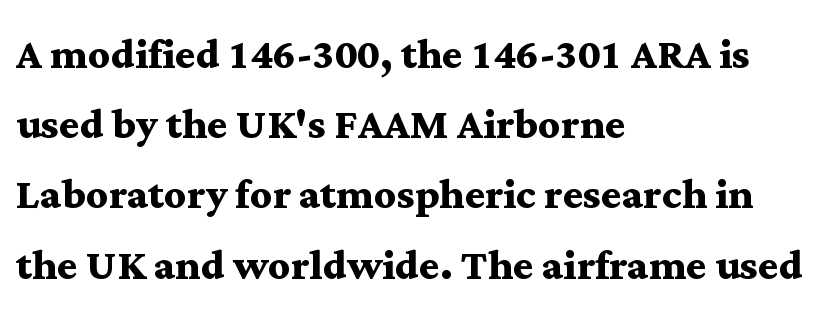
{"serif": "yes", "italic": "no", "bold": "yes", "weight": "semibold", "width": "wide", "stroke_contrast": "medium", "x_height": "medium", "monospaced": "no", "underline": "no", "align": "left", "line_spacing": "normal", "line_spacing_ratio": 1.3, "letter_spacing": "normal", "letter_spacing_em": 0.0, "glyph_px": 54}
